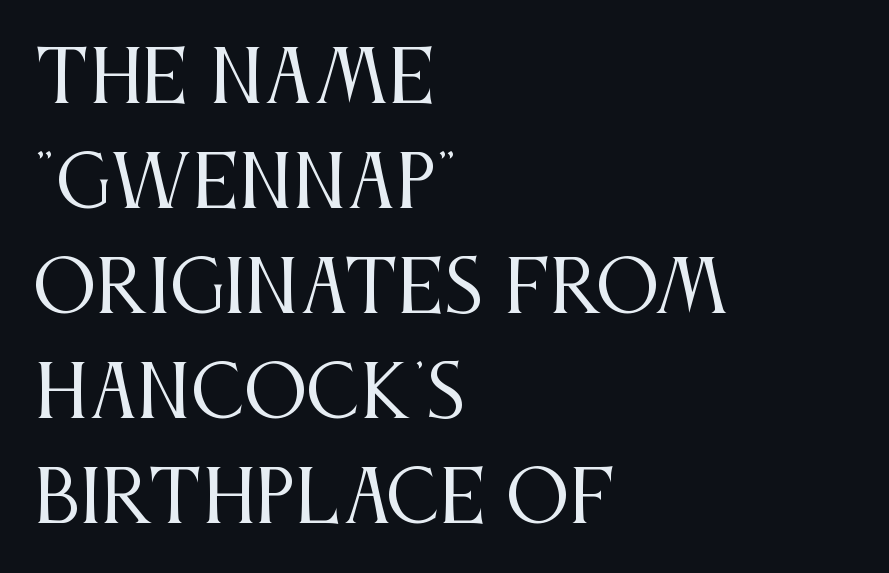
Q: Is the text bold? A: No.
Q: Is the text italic (slanted)? A: No, it is upright.
Q: Is the typeface a serif or a sans-serif typeface? A: Serif.
Q: Is the text underlined? A: No.
Q: How is the paragraph aligned? A: Left-aligned.
Q: Is the spacing between letters normal or unusually wide? A: Normal.
Q: Is the spacing between lines tight, normal or loose? A: Normal.
Q: Width (condensed, normal, or wide)? A: Condensed.
Q: Stroke contrast? A: Medium.
Q: x-height? A: Large.
Q: Monospaced? A: No.
